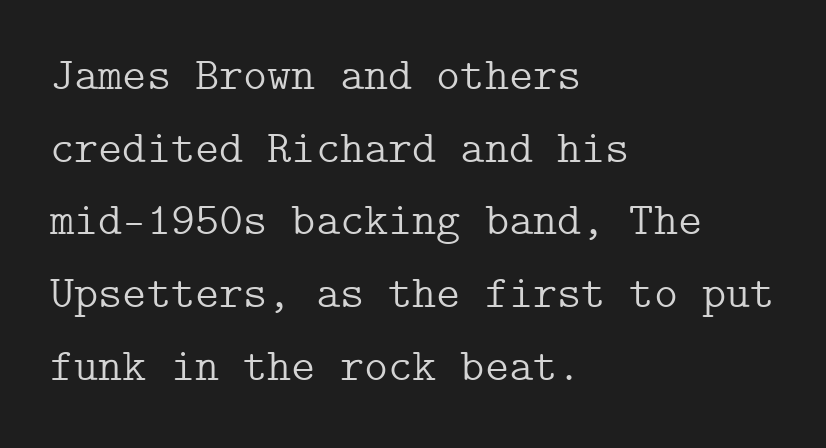
Q: Is the text bold? A: No.
Q: Is the text italic (slanted)? A: No, it is upright.
Q: Is the typeface a serif or a sans-serif typeface? A: Serif.
Q: Is the text underlined? A: No.
Q: How is the paragraph aligned? A: Left-aligned.
Q: Is the spacing between letters normal or unusually wide? A: Normal.
Q: Is the spacing between lines tight, normal or loose? A: Normal.
Q: Width (condensed, normal, or wide)? A: Normal.
Q: Stroke contrast? A: Low.
Q: x-height? A: Medium.
